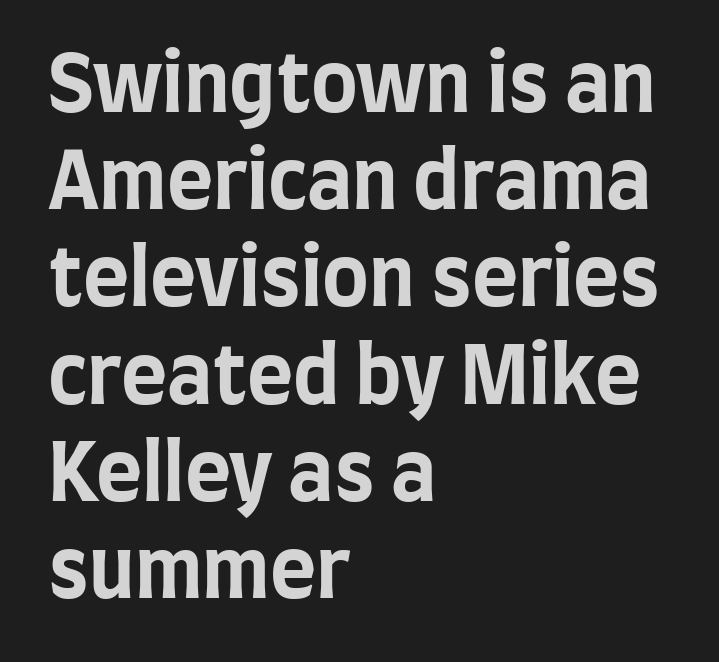
{"serif": "no", "italic": "no", "bold": "yes", "weight": "bold", "width": "condensed", "stroke_contrast": "low", "x_height": "large", "monospaced": "no", "underline": "no", "align": "left", "line_spacing_ratio": 1.23, "letter_spacing": "normal", "letter_spacing_em": 0.0, "glyph_px": 79}
